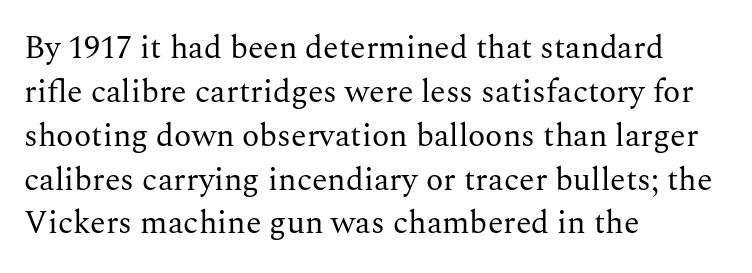
The image shows 32 px regular-weight serif type, upright; set left-aligned, normal line spacing (1.37x), normal letter spacing, not underlined; medium stroke contrast and a medium x-height.
